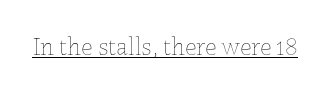
The letterforms sit at book weight or below. Posture: upright roman. Here the glyphs are tracked normally, forming tight word shapes. The words here are underlined.
